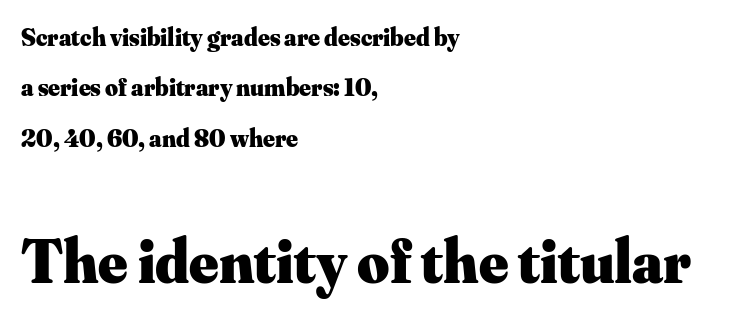
In terms of posture, this sample is upright. The words here are not underlined. Each letter keeps its own natural width here, so spacing adapts to shape. Caption: bold face, heavy strokes. Size contrast runs from small at the top to large at the bottom. Students, observe: this is what heavily led, spacious text looks like.
